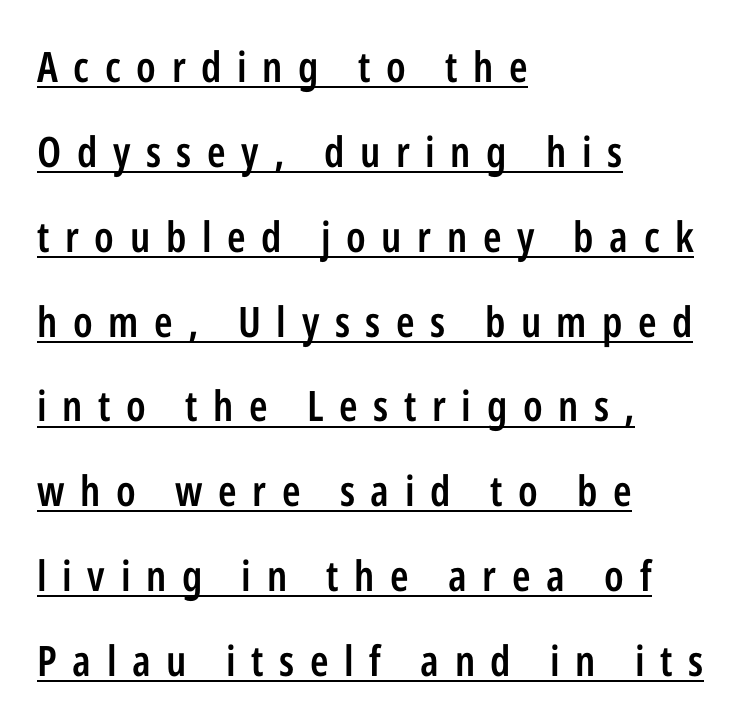
Rendered with straight, roman letterforms. Casual observation: everything's shoved over to the left. In terms of letterspacing, this is a distinctly airy, spread setting. Regarding leading, the lines here are spaced well apart. The passage shown is semibold, sitting just below true bold.
